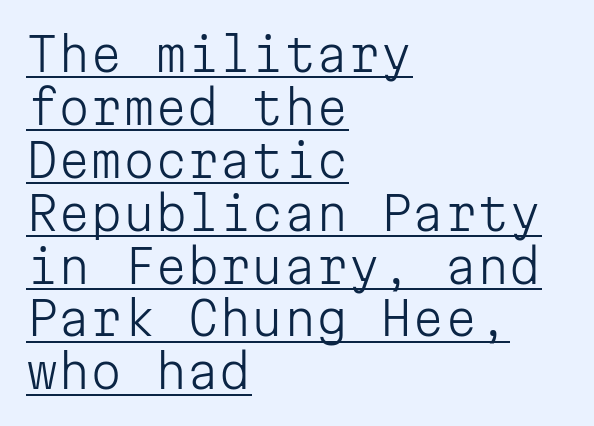
Q: Is the text bold? A: No.
Q: Is the text italic (slanted)? A: No, it is upright.
Q: Is the typeface a serif or a sans-serif typeface? A: Sans-serif.
Q: Is the text underlined? A: Yes.
Q: How is the paragraph aligned? A: Left-aligned.
Q: Is the spacing between letters normal or unusually wide? A: Normal.
Q: Is the spacing between lines tight, normal or loose? A: Tight.
Q: Width (condensed, normal, or wide)? A: Normal.
Q: Stroke contrast? A: Low.
Q: x-height? A: Medium.
Q: Monospaced? A: Yes.
